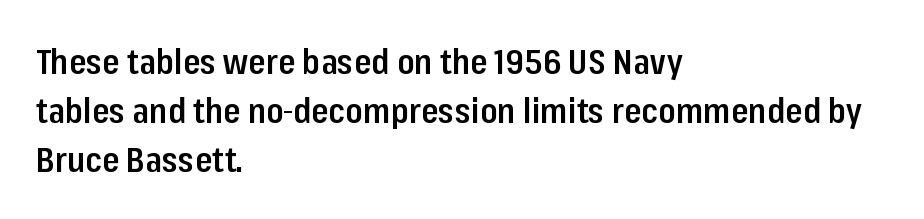
Each letter keeps its own natural width here, so spacing adapts to shape. Are there feet on the stems? There aren't — it's a sans. Stroke thickness is moderately raised; the sample reads as semibold. The rendering keeps characters at their native spacing. Nobody drew a line under any word here. Unlike italic type, these characters show no tilt at all.
